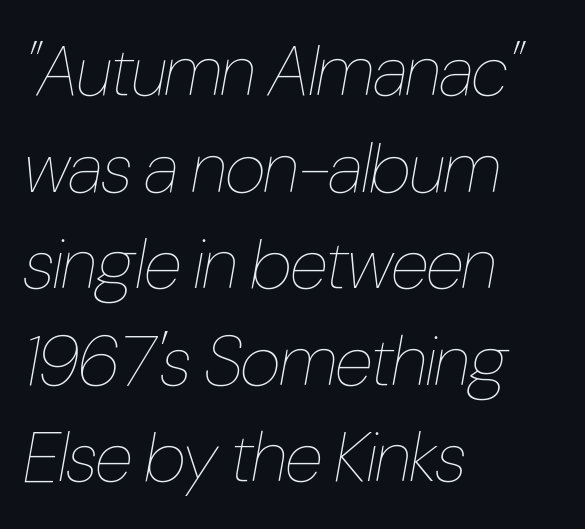
The image shows 71 px thin, condensed type, italic (leaning right); set left-aligned, normal line spacing (1.36x), normal letter spacing, not underlined; low stroke contrast and a medium x-height.
